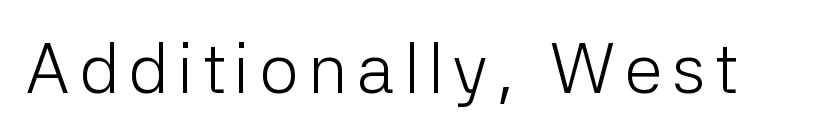
Q: Is the text bold? A: No.
Q: Is the text italic (slanted)? A: No, it is upright.
Q: Is the typeface a serif or a sans-serif typeface? A: Sans-serif.
Q: Is the text underlined? A: No.
Q: Width (condensed, normal, or wide)? A: Normal.
Q: Stroke contrast? A: Low.
Q: x-height? A: Medium.
Q: Monospaced? A: No.
